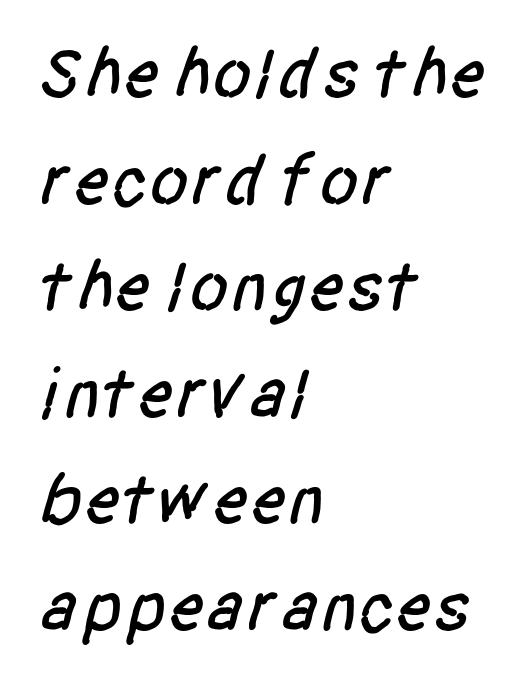
Q: Is the typeface a serif or a sans-serif typeface? A: Sans-serif.
Q: Is the text underlined? A: No.
Q: How is the paragraph aligned? A: Left-aligned.
Q: Is the spacing between letters normal or unusually wide? A: Normal.
Q: Is the spacing between lines tight, normal or loose? A: Normal.
Q: Width (condensed, normal, or wide)? A: Condensed.
Q: Stroke contrast? A: Low.
Q: x-height? A: Large.
Q: Monospaced? A: No.
